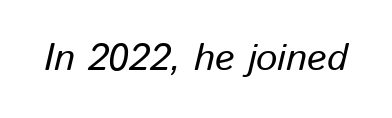
Q: Is the text bold? A: No.
Q: Is the text italic (slanted)? A: Yes, it leans right by about 13 degrees.
Q: Is the text underlined? A: No.
Q: Is the spacing between letters normal or unusually wide? A: Normal.
Q: Width (condensed, normal, or wide)? A: Normal.
Q: Stroke contrast? A: Low.
Q: x-height? A: Medium.
Q: Monospaced? A: No.
